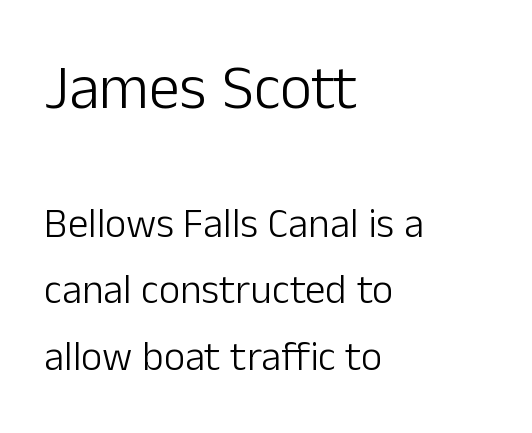
Q: Is the text bold? A: No.
Q: Is the text italic (slanted)? A: No, it is upright.
Q: Is the typeface a serif or a sans-serif typeface? A: Sans-serif.
Q: Is the text underlined? A: No.
Q: How is the paragraph aligned? A: Left-aligned.
Q: Is the spacing between letters normal or unusually wide? A: Normal.
Q: Is the spacing between lines tight, normal or loose? A: Normal.
Q: Which block of text is set in a larger size, the first (top) or the second (bottom)? A: The first (top) one.
Q: Width (condensed, normal, or wide)? A: Normal.
Q: Stroke contrast? A: Low.
Q: x-height? A: Medium.
Q: Monospaced? A: No.
